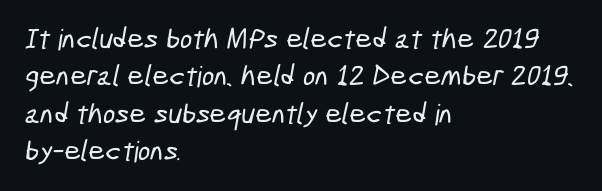
Check where the strokes stop: nothing finishes them off — pure sans. Normally led — the rows are evenly, conventionally spaced. Casual observation: everything's shoved over to the left. The letterforms sit shoulder to shoulder at normal distance.
